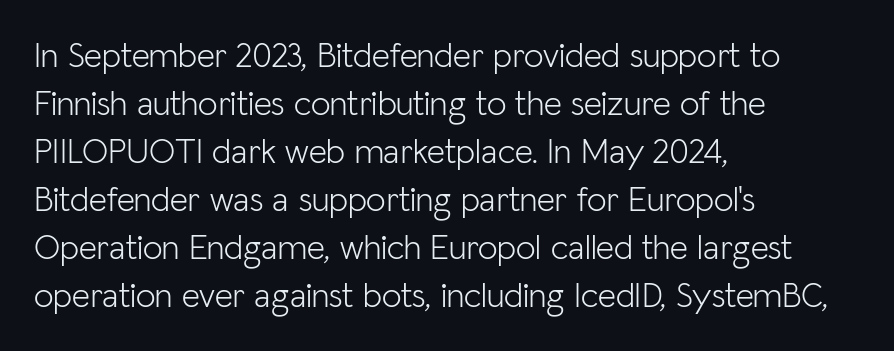
The letterforms sit shoulder to shoulder at normal distance. Notice how the stems are strictly vertical — no italics here. Decoration check: the copy has no underline. You could not count columns in this text — the font is proportionally spaced. Check where the strokes stop: nothing finishes them off — pure sans.
